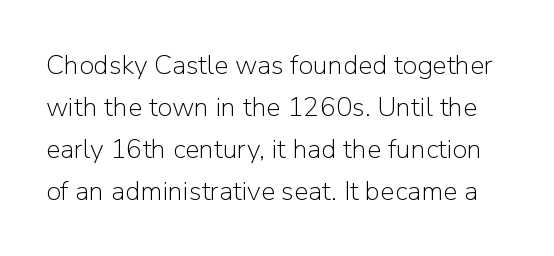
The image shows 27 px text type, upright; set normal line spacing (1.55x), normal letter spacing, not underlined.
